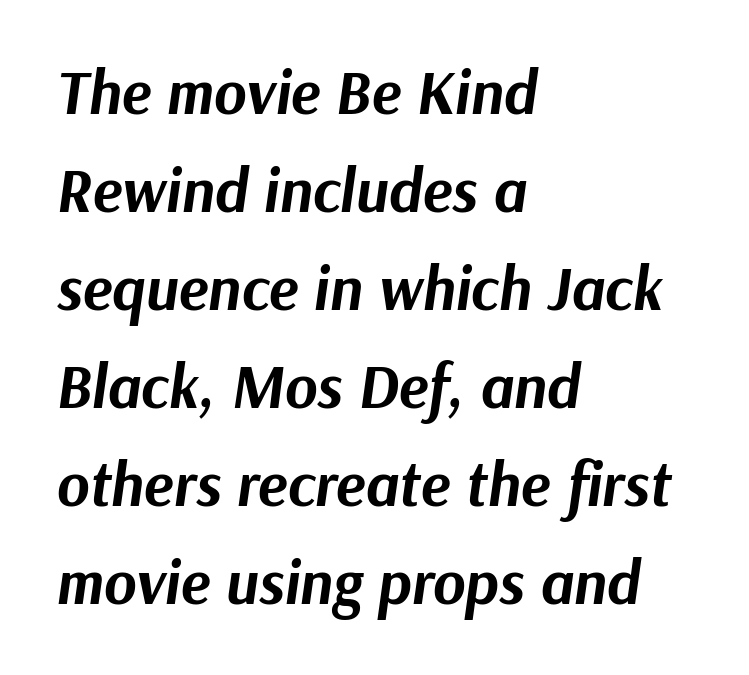
{"italic": "yes", "lean": "right", "slant_degrees": 9, "bold": "yes", "weight": "bold", "width": "normal", "stroke_contrast": "medium", "x_height": "medium", "monospaced": "no", "underline": "no", "align": "left", "line_spacing": "normal", "line_spacing_ratio": 1.58, "letter_spacing": "normal", "letter_spacing_em": 0.0, "glyph_px": 62}
